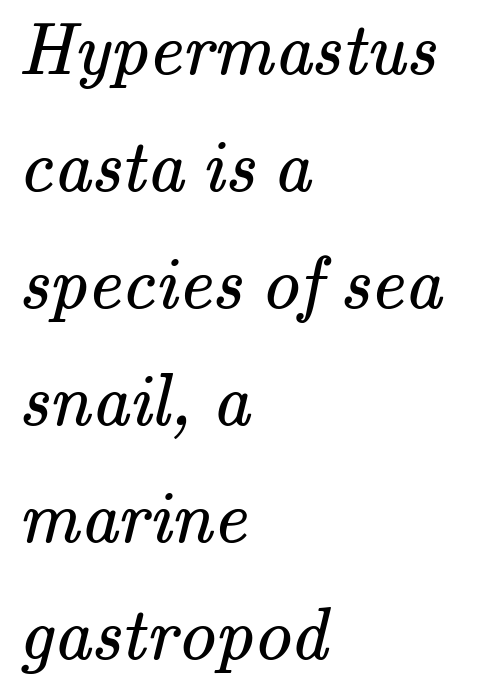
The area under the type is left untouched. Glyph-to-glyph distance matches everyday printed text. Honestly, the row spacing looks completely unremarkable. The designer went with a serif here, giving each stem small feet.
